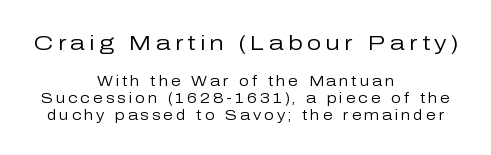
Q: Is the text bold? A: No.
Q: Is the text italic (slanted)? A: No, it is upright.
Q: Is the text underlined? A: No.
Q: How is the paragraph aligned? A: Centered.
Q: Is the spacing between letters normal or unusually wide? A: Unusually wide.
Q: Which block of text is set in a larger size, the first (top) or the second (bottom)? A: The first (top) one.
